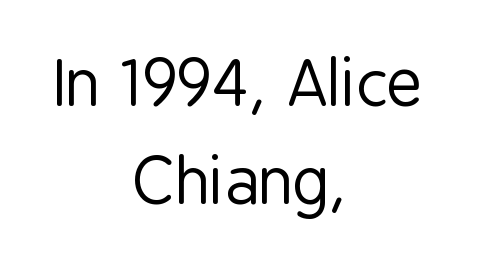
Lines of text with bare space underneath. Reading down the block, each line starts at a different indent, mirrored at its end. Short note: letters normally spaced. Nothing sits at the stroke ends, so this counts as sans-serif. You can tell it's not italic because the verticals are truly vertical.
